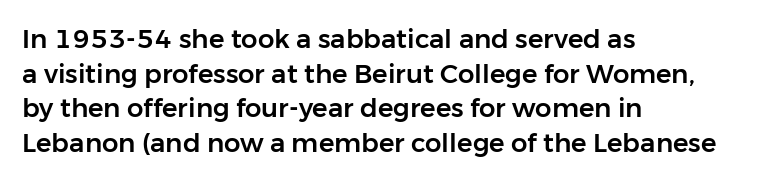
Reading down the block, your eye returns to a fixed left position each line. The line-height multiplier appears to be the usual default. Anything drawn beneath the words? Only blank space. Nope, not italic — everything's standing straight. No extra tracking has been applied to these lines.
